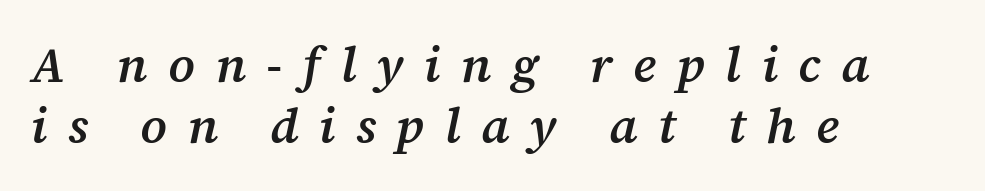
{"serif": "yes", "italic": "yes", "lean": "right", "slant_degrees": 12, "bold": "semi", "weight": "semibold", "width": "normal", "stroke_contrast": "medium", "x_height": "medium", "monospaced": "no", "underline": "no", "align": "left", "line_spacing_ratio": 1.24, "letter_spacing": "wide", "letter_spacing_em": 0.42, "glyph_px": 49}
